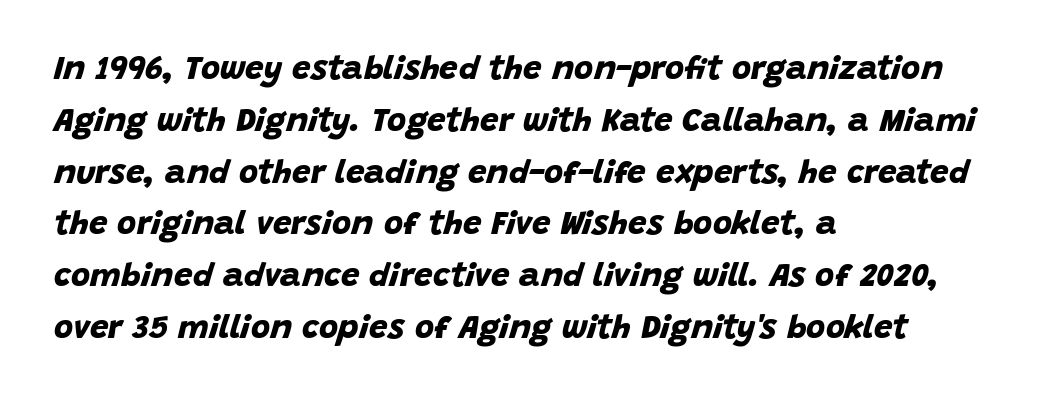
The passage is arranged the way most books set body copy — flush left. Decoration check: the copy has no underline. The strokes are fattened all the way to bold. The face used here is rendered with its standard letterfit. Character widths vary here, with narrow letters taking less room than wide ones. Normally led — the rows are evenly, conventionally spaced.
